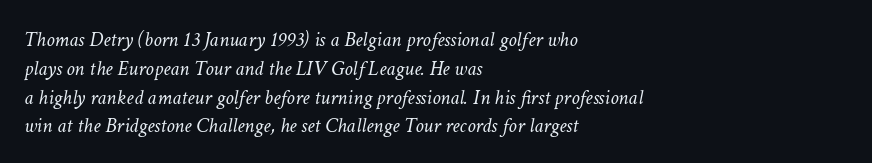
Q: Is the text bold? A: No.
Q: Is the text italic (slanted)? A: Yes, it leans right by about 11 degrees.
Q: Is the text underlined? A: No.
Q: How is the paragraph aligned? A: Left-aligned.
Q: Is the spacing between letters normal or unusually wide? A: Normal.
Q: Is the spacing between lines tight, normal or loose? A: Normal.
